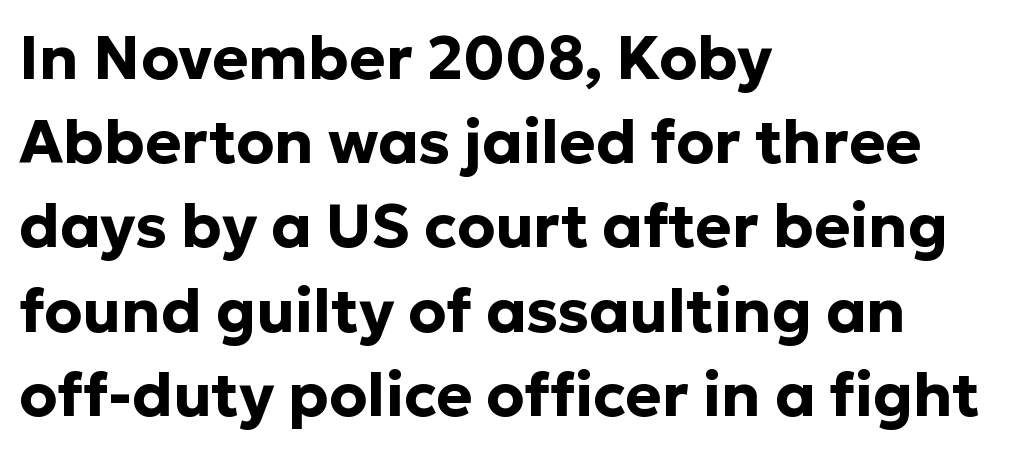
The image shows 61 px bold sans-serif type, upright; set left-aligned, normal line spacing (1.38x), normal letter spacing, not underlined; low stroke contrast and a medium x-height.
